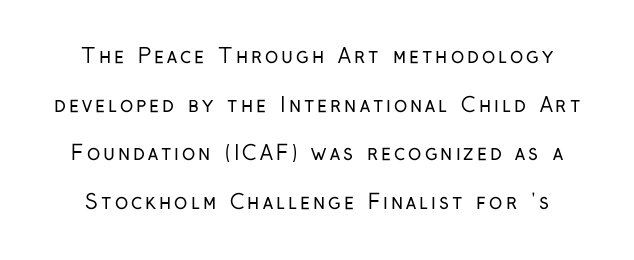
Q: Is the text bold? A: No.
Q: Is the text italic (slanted)? A: No, it is upright.
Q: Is the text underlined? A: No.
Q: Is the spacing between lines tight, normal or loose? A: Loose.
